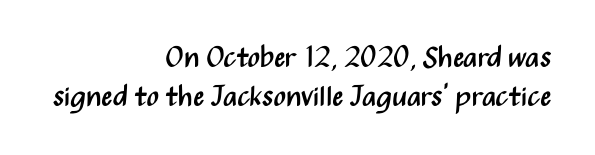
The paragraph shown leans on its right margin. Character widths vary here, with narrow letters taking less room than wide ones. Note: no serifs on the glyphs. Students, note that the glyphs here touch the page at normal intervals. These lines were composed using upright roman letters.
